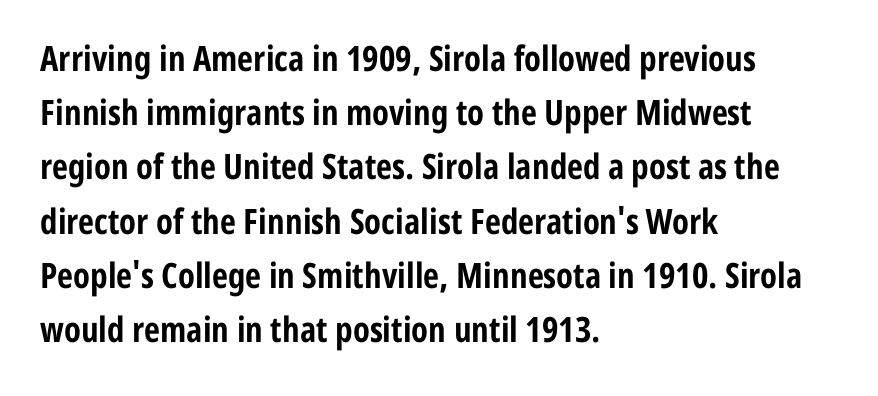
{"serif": "no", "italic": "no", "bold": "yes", "weight": "bold", "width": "condensed", "stroke_contrast": "low", "x_height": "medium", "monospaced": "no", "underline": "no", "align": "left", "line_spacing": "normal", "line_spacing_ratio": 1.55, "letter_spacing": "normal", "letter_spacing_em": 0.0, "glyph_px": 35}
